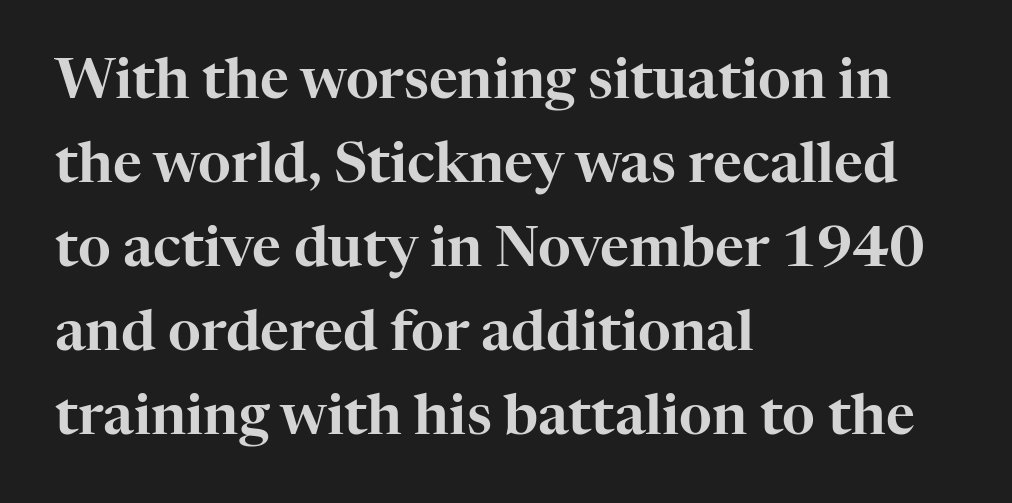
The image shows 56 px serif type, upright; set left-aligned, normal line spacing (1.5x), normal letter spacing, not underlined; high stroke contrast and a medium x-height.
